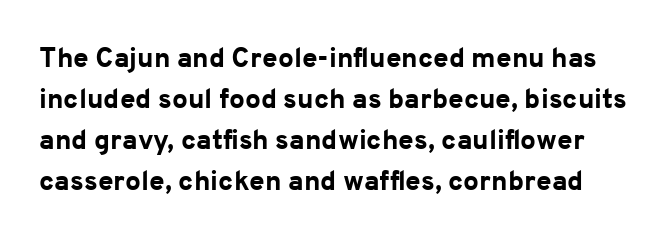
The image shows 28 px bold sans-serif type, upright; set normal line spacing (1.47x), normal letter spacing, not underlined; low stroke contrast and a medium x-height.
